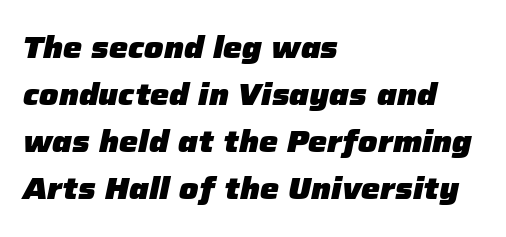
The image shows 30 px heavy type, italic (leaning right); set left-aligned, normal line spacing (1.57x), normal letter spacing, not underlined; low stroke contrast and a medium x-height.
